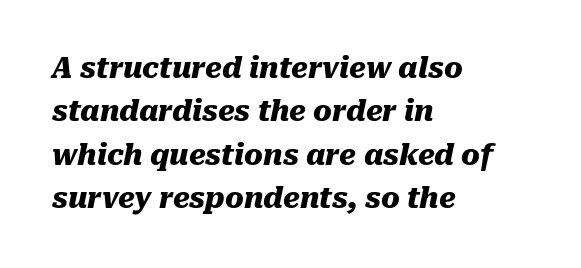
The image shows 28 px heavy type, italic (leaning right); set left-aligned, normal line spacing (1.55x), normal letter spacing, not underlined; medium stroke contrast and a medium x-height.
